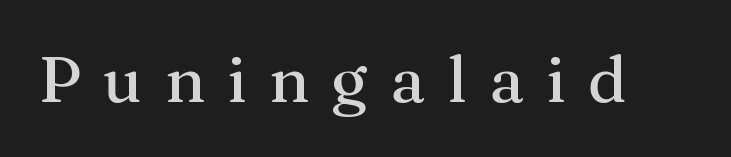
{"serif": "yes", "italic": "no", "width": "normal", "stroke_contrast": "medium", "x_height": "medium", "monospaced": "no", "underline": "no", "letter_spacing": "wide", "letter_spacing_em": 0.34, "glyph_px": 65}
